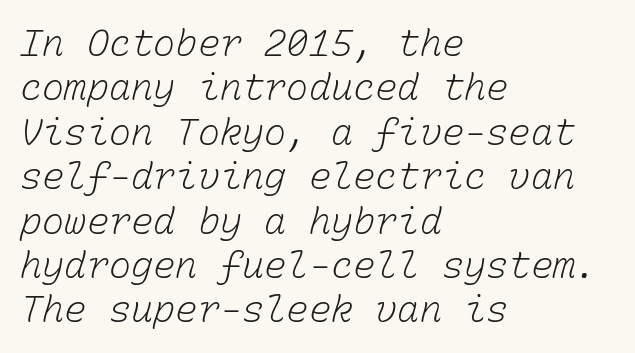
One-word summary of the alignment: left. No extra tracking has been applied to these lines. Compared with a typical body face, this is equally light or lighter still. Anything drawn beneath the words? Only blank space. The rendering uses typewriter-style spacing with identical character cells.
